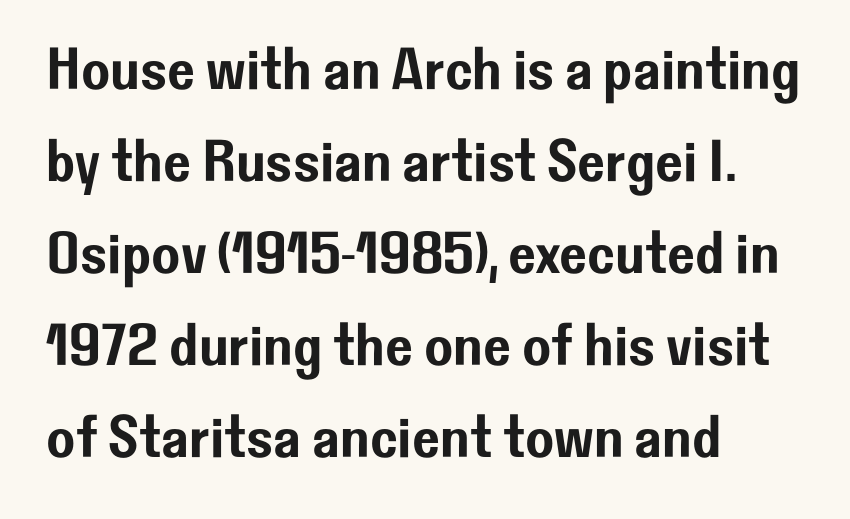
Q: Is the text italic (slanted)? A: No, it is upright.
Q: Is the typeface a serif or a sans-serif typeface? A: Sans-serif.
Q: Is the text underlined? A: No.
Q: How is the paragraph aligned? A: Left-aligned.
Q: Is the spacing between letters normal or unusually wide? A: Normal.
Q: Is the spacing between lines tight, normal or loose? A: Normal.
Q: Width (condensed, normal, or wide)? A: Normal.
Q: Stroke contrast? A: Low.
Q: x-height? A: Medium.
Q: Monospaced? A: No.
